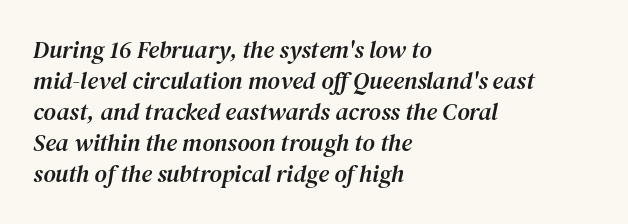
{"italic": "yes", "lean": "right", "slant_degrees": 12, "underline": "no", "align": "left", "line_spacing": "normal", "line_spacing_ratio": 1.29, "letter_spacing": "normal", "letter_spacing_em": 0.0, "glyph_px": 24}
